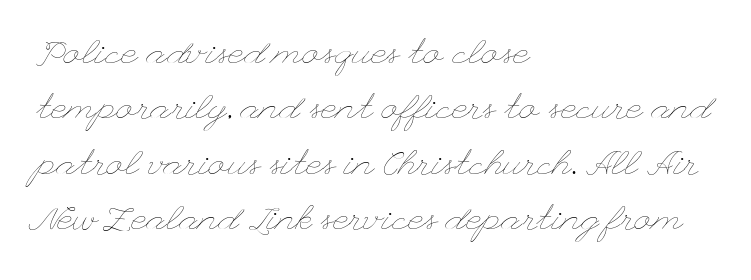
Q: Is the text bold? A: No.
Q: Is the text italic (slanted)? A: Yes.
Q: Is the text underlined? A: No.
Q: How is the paragraph aligned? A: Left-aligned.
Q: Is the spacing between letters normal or unusually wide? A: Normal.
Q: Is the spacing between lines tight, normal or loose? A: Normal.
Q: Width (condensed, normal, or wide)? A: Wide.
Q: Stroke contrast? A: Low.
Q: x-height? A: Small.
